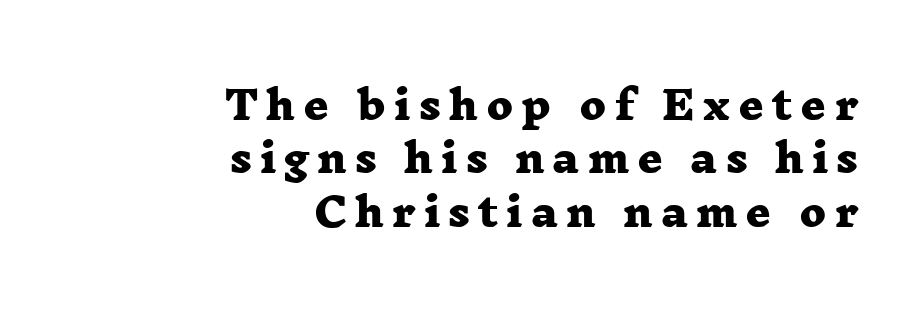
The image shows 39 px heavy, wide serif type; set right-aligned, normal line spacing (1.37x), unusually wide letter spacing (+0.21 em), not underlined; low stroke contrast and a medium x-height.
